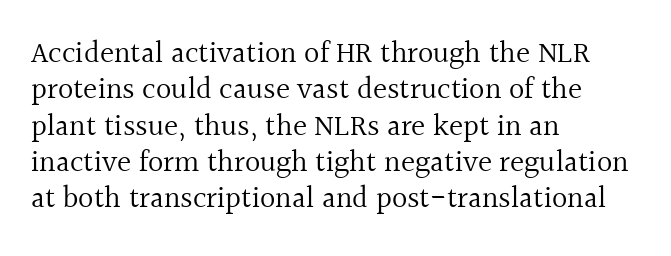
{"serif": "yes", "italic": "no", "bold": "no", "weight": "regular", "width": "normal", "x_height": "medium", "monospaced": "no", "underline": "no", "align": "left", "line_spacing_ratio": 1.21, "letter_spacing": "normal", "letter_spacing_em": 0.0, "glyph_px": 30}
